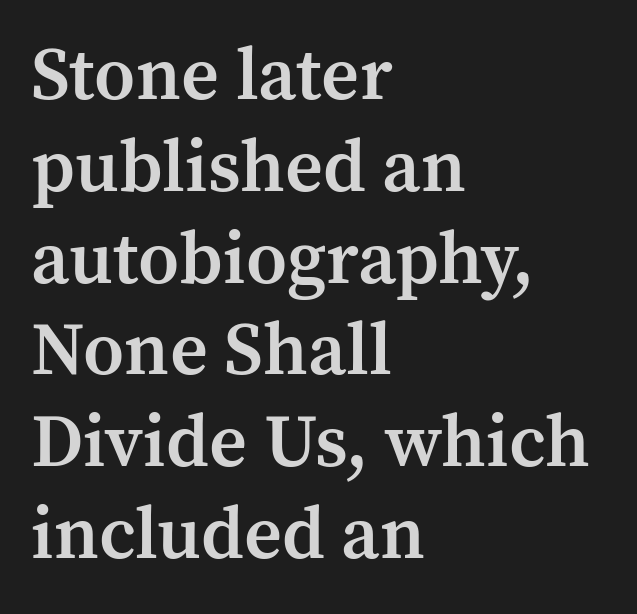
Font category for this specimen: serif. Rule under the text: the space is simply empty. Does extra space separate the letters? No, they use regular spacing. Students, this is semibold: more ink than regular, less than bold. Italic: no, the glyphs are upright roman. You could not count columns in this text — the font is proportionally spaced.
